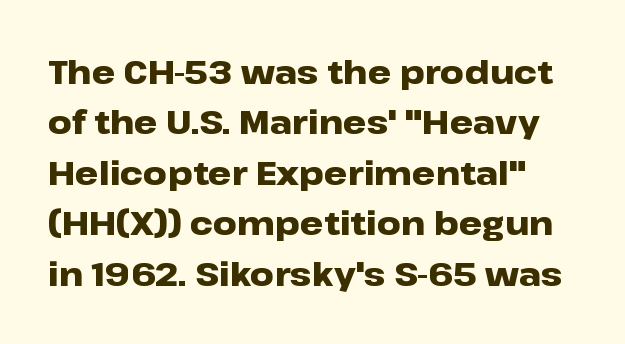
Q: Is the text bold? A: Yes.
Q: Is the text italic (slanted)? A: No, it is upright.
Q: Is the typeface a serif or a sans-serif typeface? A: Sans-serif.
Q: Is the text underlined? A: No.
Q: Is the spacing between letters normal or unusually wide? A: Normal.
Q: Is the spacing between lines tight, normal or loose? A: Normal.
Q: Width (condensed, normal, or wide)? A: Wide.
Q: Stroke contrast? A: Low.
Q: x-height? A: Medium.
Q: Monospaced? A: No.
